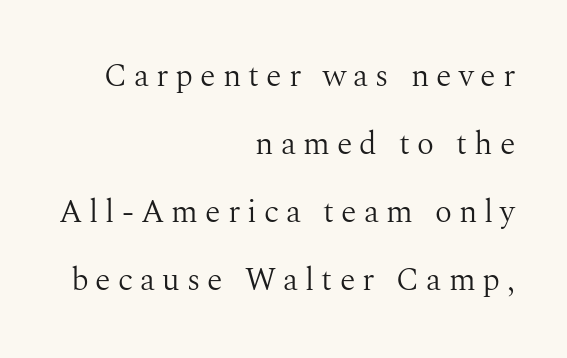
{"serif": "yes", "italic": "no", "bold": "no", "weight": "light", "width": "normal", "stroke_contrast": "medium", "x_height": "medium", "monospaced": "no", "underline": "no", "align": "right", "line_spacing": "loose", "line_spacing_ratio": 2.13, "letter_spacing": "wide", "letter_spacing_em": 0.22, "glyph_px": 32}
